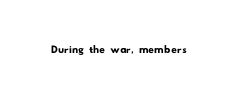
The image shows 28 px wide sans-serif type; set normal letter spacing, not underlined; low stroke contrast and a small x-height.
